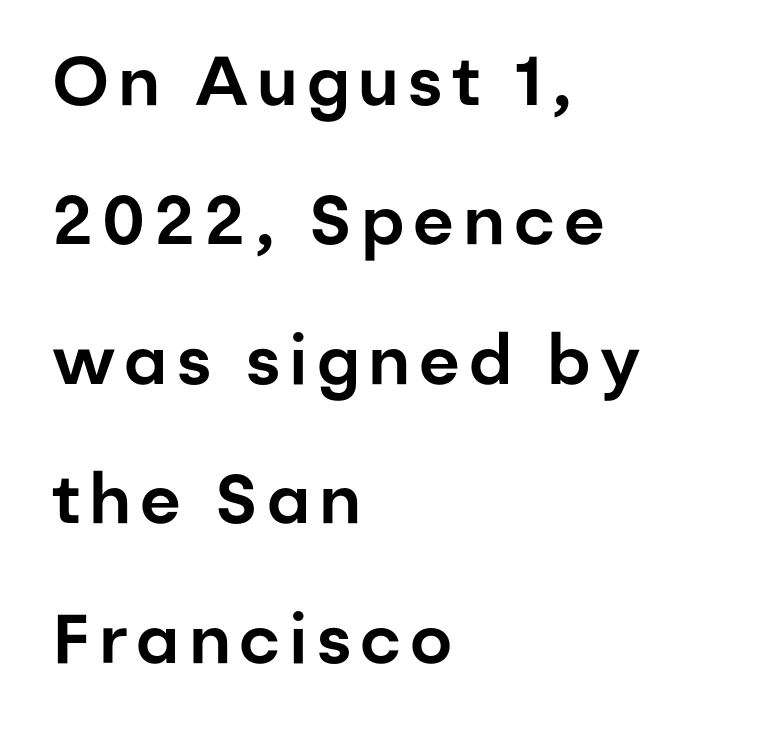
The image shows 69 px sans-serif type, upright; set left-aligned, loose line spacing (2.02x), not underlined; low stroke contrast and a medium x-height.
